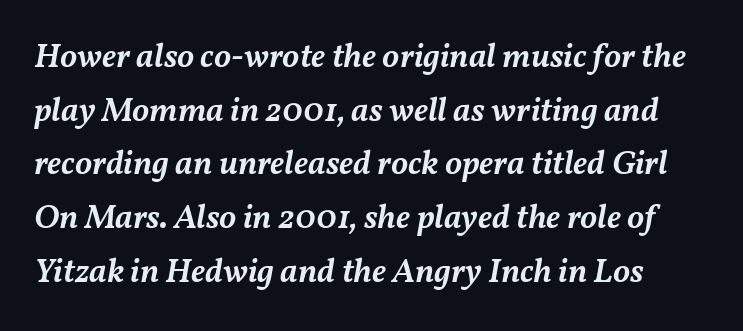
The string is rendered with underlining switched off. The rendering applies a slant to the glyphs. This sample has the flowing, uneven cadence of proportional lettering. Rows of type keep a routine distance in the vertical direction. A bit beefed up — I'd call it semibold rather than bold. Does extra space separate the letters? No, they use regular spacing.
